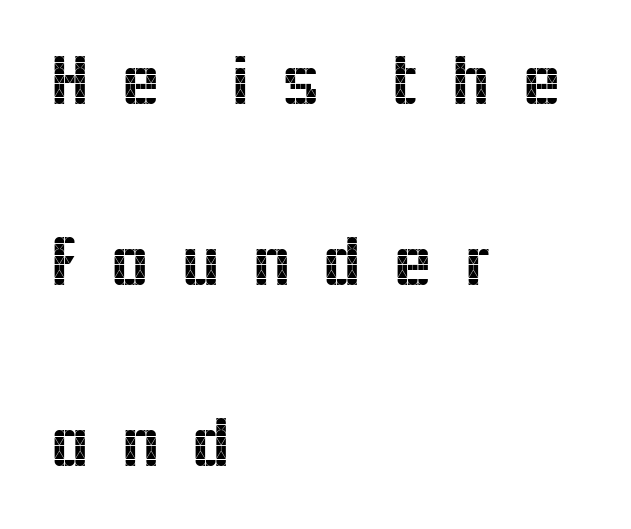
This rendering widens character spacing well past its baseline value. Every row of glyphs begins at an identical x-position on the left. Each new line begins a long way beneath the previous one. The foot of each line stays bare and open. Posture: vertical.
